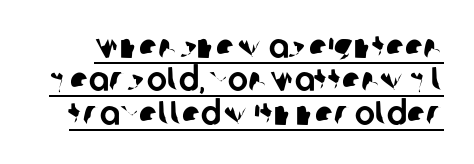
Honestly, the underline is the first thing you notice here. Words appear dense and cohesive because spacing is normal. Proportional: the letters do not fall into vertical columns. This sample trades vertical openness for compactness between lines.
